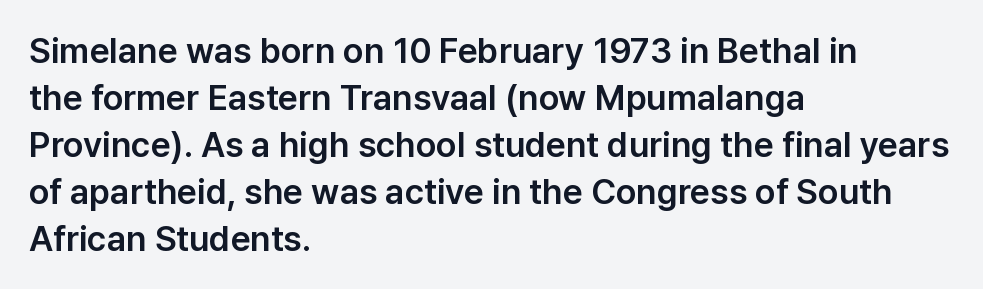
{"serif": "no", "italic": "no", "width": "normal", "stroke_contrast": "low", "x_height": "medium", "monospaced": "no", "underline": "no", "align": "left", "line_spacing": "normal", "line_spacing_ratio": 1.34, "letter_spacing": "normal", "letter_spacing_em": 0.0, "glyph_px": 35}
